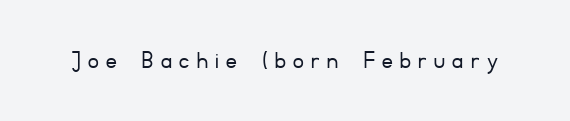
Italic: no, the glyphs are upright roman. No chunkiness to these letters — they're not bold. The area under the type is left untouched. Tracking here is generous; glyphs stand well apart from one another.
